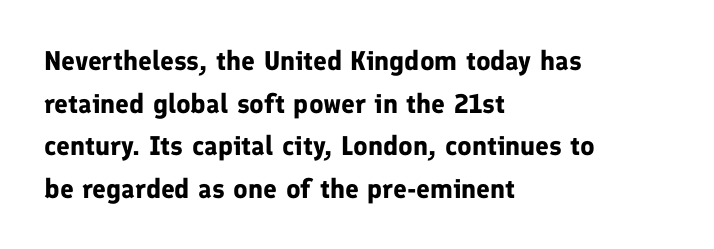
Q: Is the text bold? A: Yes.
Q: Is the text italic (slanted)? A: No, it is upright.
Q: Is the text underlined? A: No.
Q: How is the paragraph aligned? A: Left-aligned.
Q: Is the spacing between letters normal or unusually wide? A: Normal.
Q: Is the spacing between lines tight, normal or loose? A: Normal.
